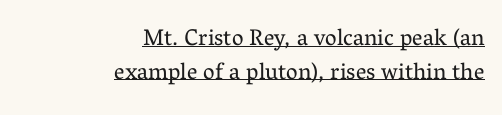
A continuous stroke trails under the words, as in a hyperlink. You can tell it's not italic because the verticals are truly vertical. The text block is weighted toward the right margin, trailing off unevenly leftward. The block of text has a typical density, with ordinary space between rows.
